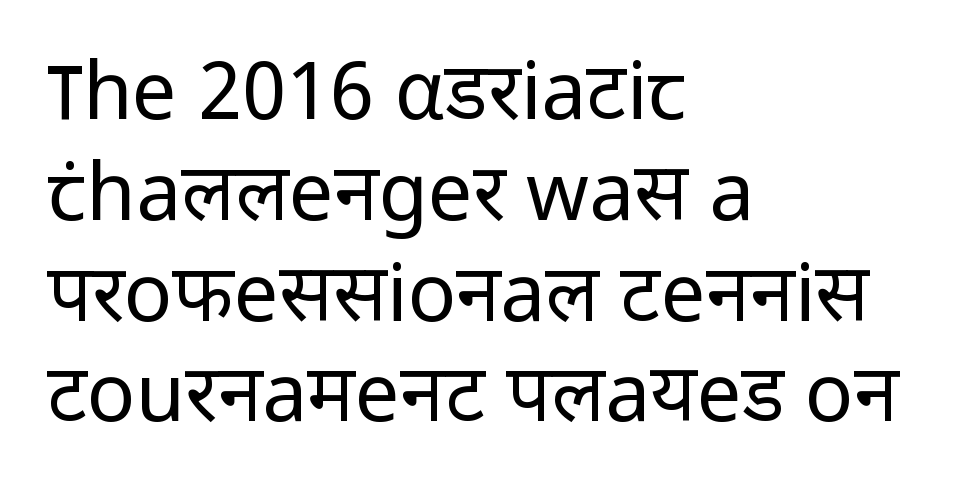
{"serif": "no", "italic": "no", "bold": "no", "weight": "regular", "width": "normal", "stroke_contrast": "low", "x_height": "medium", "monospaced": "no", "underline": "no", "align": "left", "line_spacing": "normal", "line_spacing_ratio": 1.26, "letter_spacing": "normal", "letter_spacing_em": 0.0, "glyph_px": 80}
